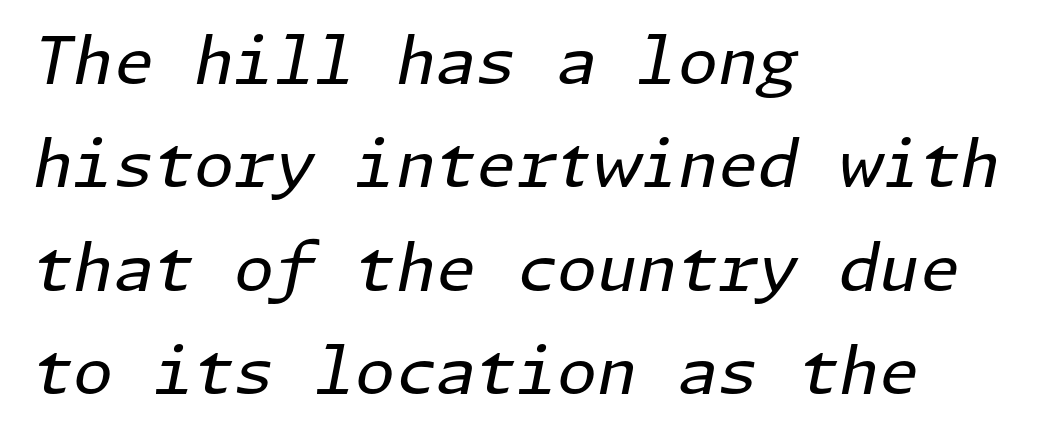
Underlining? Definitely not there. A typesetter would call this zero additional tracking. Slanted lettering throughout. A typesetter would call this leading conventional body-copy spacing. Is the block centered? No — it sits flush against the left margin.
